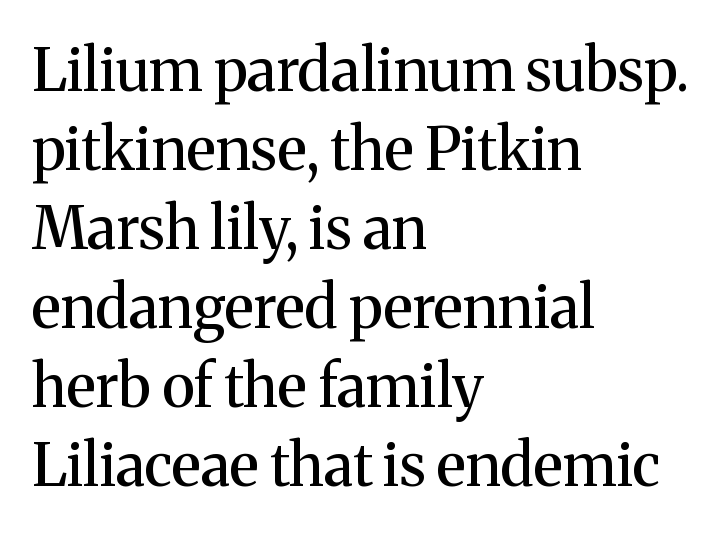
{"serif": "yes", "italic": "no", "width": "normal", "stroke_contrast": "medium", "x_height": "medium", "monospaced": "no", "underline": "no", "align": "left", "line_spacing": "normal", "line_spacing_ratio": 1.34, "letter_spacing": "normal", "letter_spacing_em": 0.0, "glyph_px": 59}
